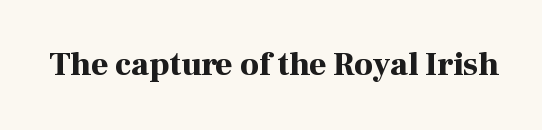
{"serif": "yes", "italic": "no", "bold": "yes", "weight": "bold", "width": "normal", "stroke_contrast": "high", "x_height": "medium", "monospaced": "no", "underline": "no", "letter_spacing": "normal", "letter_spacing_em": 0.0, "glyph_px": 33}
